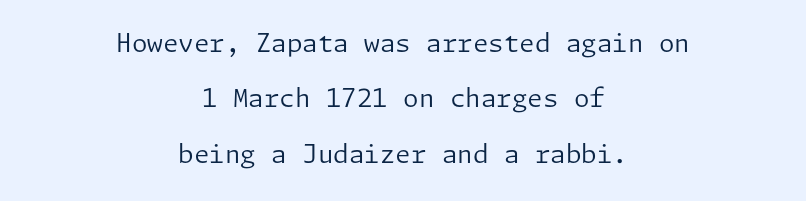
The letterforms sit shoulder to shoulder at normal distance. This rendering uses center alignment, leaving both contours irregular but symmetric. Unmarked baselines from the first word to the last. If you drew a line through each stem, it would be perfectly vertical. No heavy texture on the line: the type isn't bold.
